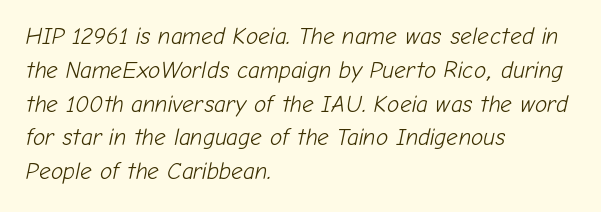
The image shows 23 px text type, italic (leaning right); set left-aligned, normal line spacing (1.47x), normal letter spacing, not underlined.
